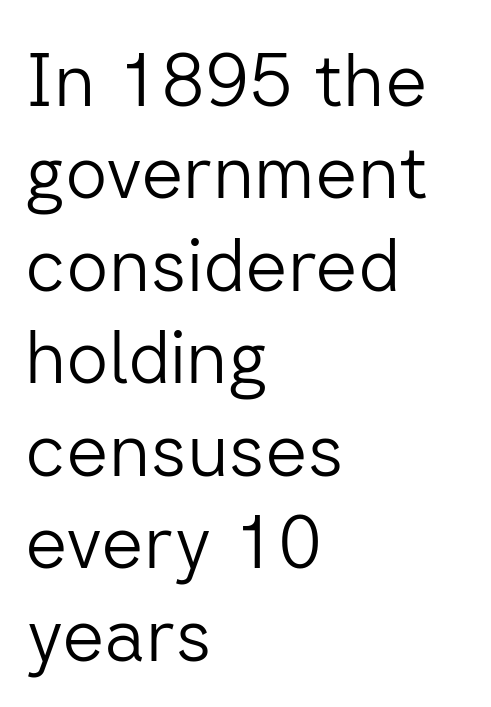
The gaps between neighbouring characters are ordinary and unremarkable. Each letter keeps its own natural width here, so spacing adapts to shape. To sum up the face: it is a sans, with no serifs. Lines of text with bare space underneath.
